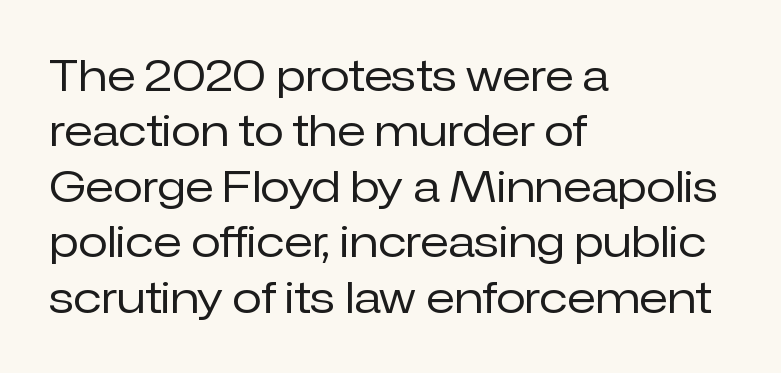
The image shows 43 px regular-weight sans-serif type, upright; set left-aligned, normal line spacing (1.29x), normal letter spacing, not underlined; low stroke contrast and a medium x-height.
